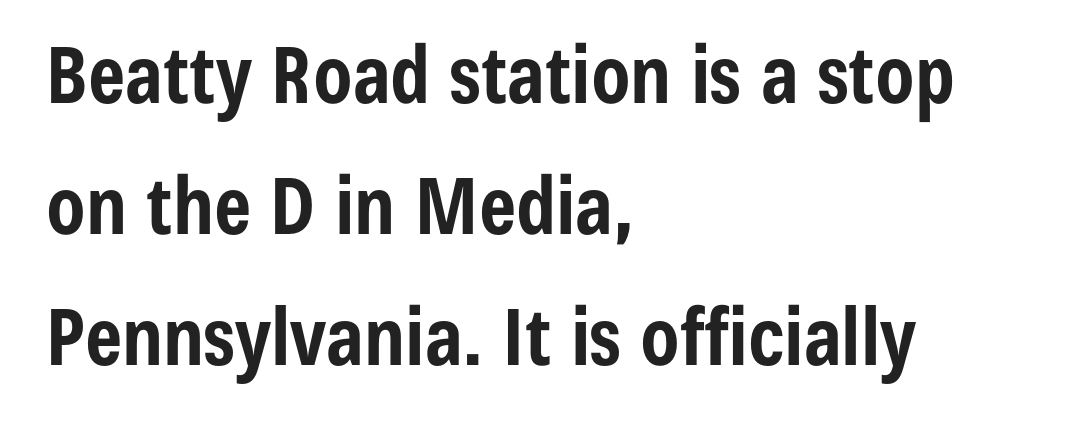
{"serif": "no", "italic": "no", "bold": "yes", "weight": "bold", "width": "condensed", "stroke_contrast": "low", "x_height": "medium", "monospaced": "no", "underline": "no", "align": "left", "line_spacing": "normal", "line_spacing_ratio": 1.66, "letter_spacing": "normal", "letter_spacing_em": 0.0, "glyph_px": 79}
